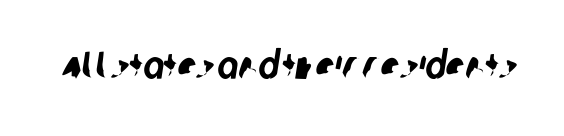
{"serif": "no", "width": "condensed", "stroke_contrast": "low", "x_height": "large", "monospaced": "no", "underline": "no", "letter_spacing": "normal", "letter_spacing_em": 0.0, "glyph_px": 39}
